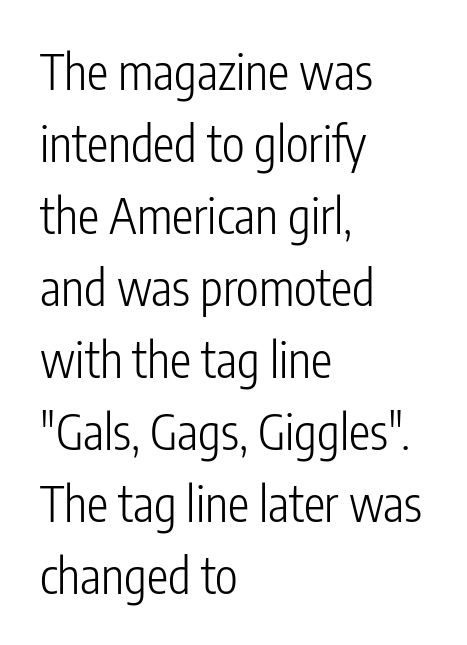
{"serif": "no", "italic": "no", "bold": "no", "weight": "light", "width": "condensed", "stroke_contrast": "low", "x_height": "medium", "monospaced": "no", "underline": "no", "align": "left", "line_spacing": "normal", "line_spacing_ratio": 1.5, "letter_spacing": "normal", "letter_spacing_em": 0.0, "glyph_px": 48}
